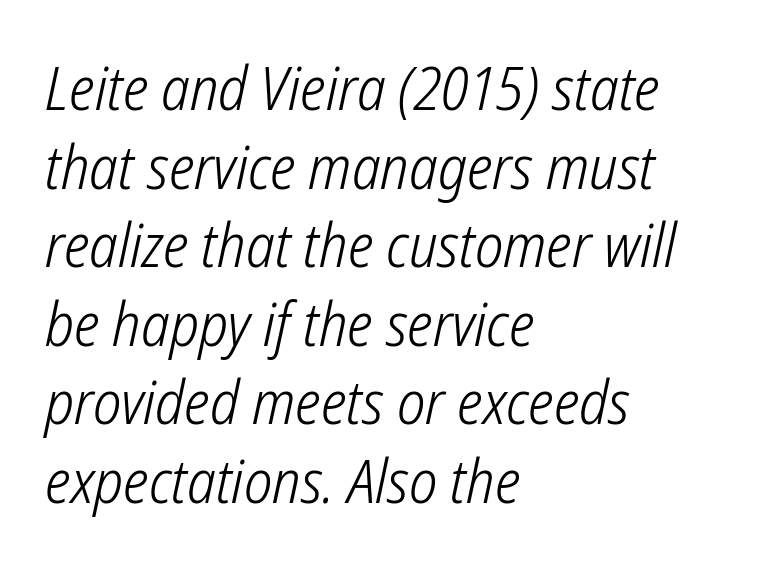
Q: Is the text bold? A: No.
Q: Is the typeface a serif or a sans-serif typeface? A: Sans-serif.
Q: Is the text underlined? A: No.
Q: How is the paragraph aligned? A: Left-aligned.
Q: Is the spacing between letters normal or unusually wide? A: Normal.
Q: Is the spacing between lines tight, normal or loose? A: Normal.
Q: Width (condensed, normal, or wide)? A: Condensed.
Q: Stroke contrast? A: Low.
Q: x-height? A: Medium.
Q: Monospaced? A: No.
